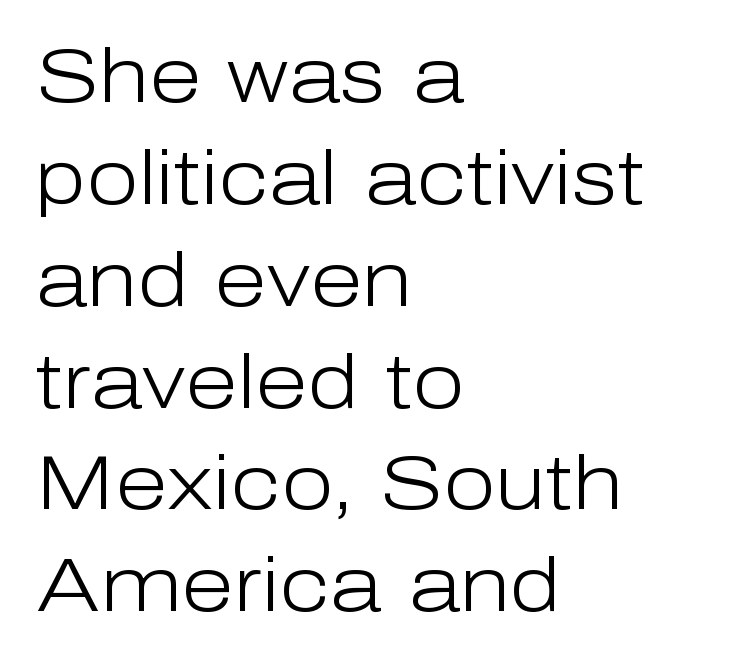
{"serif": "no", "italic": "no", "bold": "no", "weight": "light", "width": "normal", "stroke_contrast": "low", "x_height": "medium", "monospaced": "no", "underline": "no", "align": "left", "line_spacing": "normal", "line_spacing_ratio": 1.34, "letter_spacing": "normal", "letter_spacing_em": 0.0, "glyph_px": 76}
